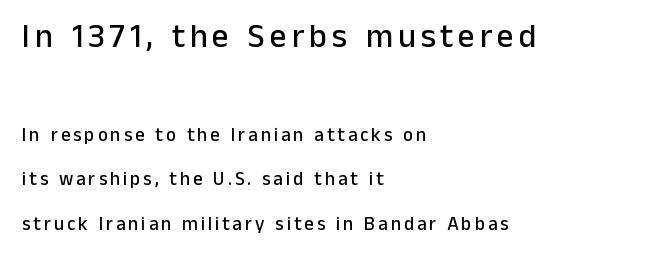
Does the copy run flush right? No — it runs flush left. The designer dialed line spacing up above the default. Note the varied advance widths — an 'i' is clearly narrower than an 'm'. Two sizes are in play, and the larger belongs to the first block. Ascenders rise straight up at ninety degrees. Only glyphs here, with clear space below each row.
